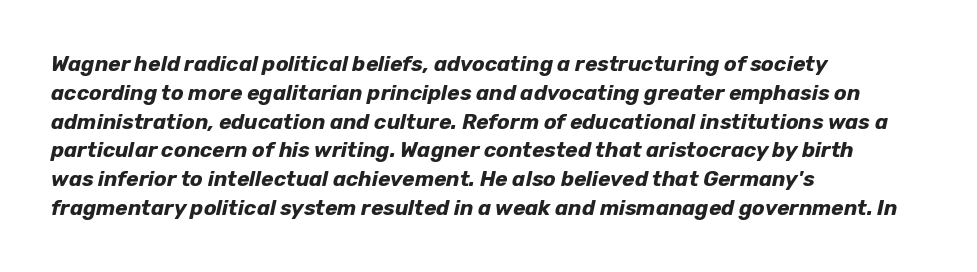
When letters slant like this, we call the style italic. In terms of letterspacing, this is plain default setting. The glyphs have the mass of a bold cut. Quick note: interline space is typical. Leftover space on each line is placed entirely after the last word.
